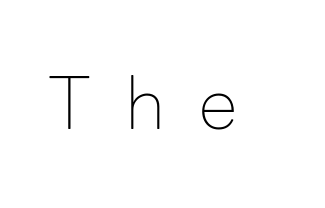
The image shows 71 px thin sans-serif type, upright; set unusually wide letter spacing (+0.47 em), not underlined; low stroke contrast and a medium x-height.
